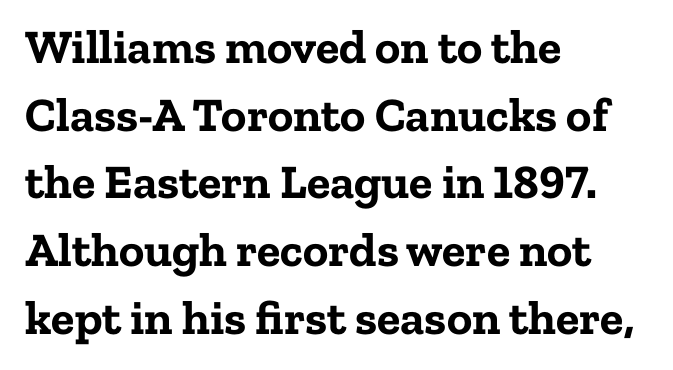
The image shows 48 px bold serif type, upright; set left-aligned, normal line spacing (1.41x), normal letter spacing, not underlined; low stroke contrast and a medium x-height.
